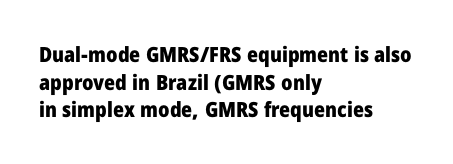
{"italic": "no", "bold": "yes", "underline": "no", "align": "left", "line_spacing": "normal", "line_spacing_ratio": 1.32, "letter_spacing": "normal", "letter_spacing_em": 0.0, "glyph_px": 21}
